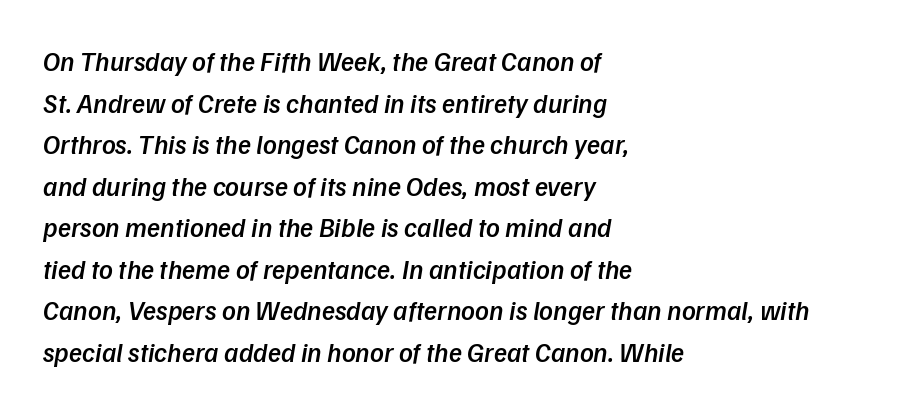
Q: Is the text bold? A: Semi-bold.
Q: Is the text italic (slanted)? A: Yes, it leans right by about 9 degrees.
Q: Is the text underlined? A: No.
Q: How is the paragraph aligned? A: Left-aligned.
Q: Is the spacing between letters normal or unusually wide? A: Normal.
Q: Is the spacing between lines tight, normal or loose? A: Normal.
